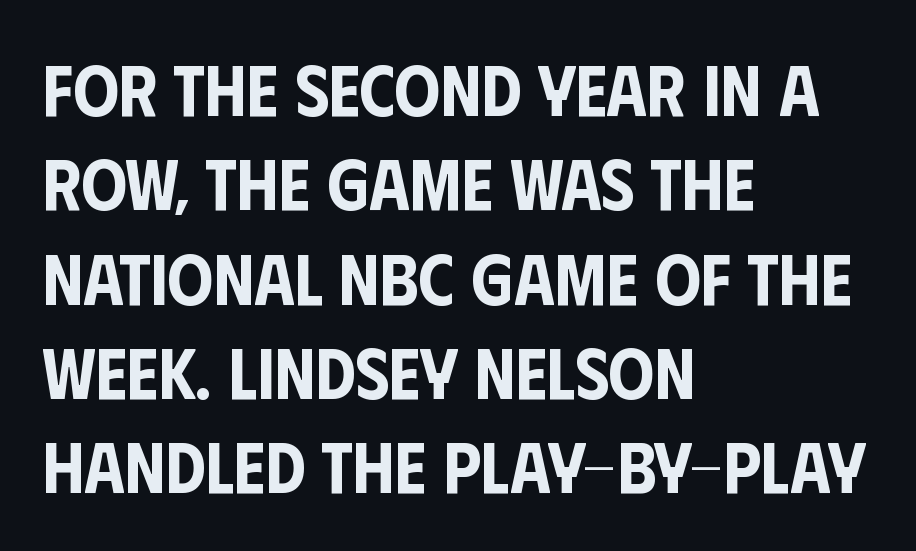
The compositor pushed each line to the left boundary. This sample uses a sans-serif face. Whoever set this chose a conventional vertical rhythm. Unlike italic type, these characters show no tilt at all. Looks like regular typesetting: each glyph gets only the width it needs.
